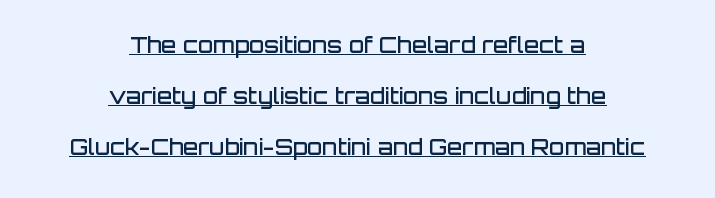
The image shows 22 px text type, upright; set centered, loose line spacing (2.32x), normal letter spacing, underlined.
